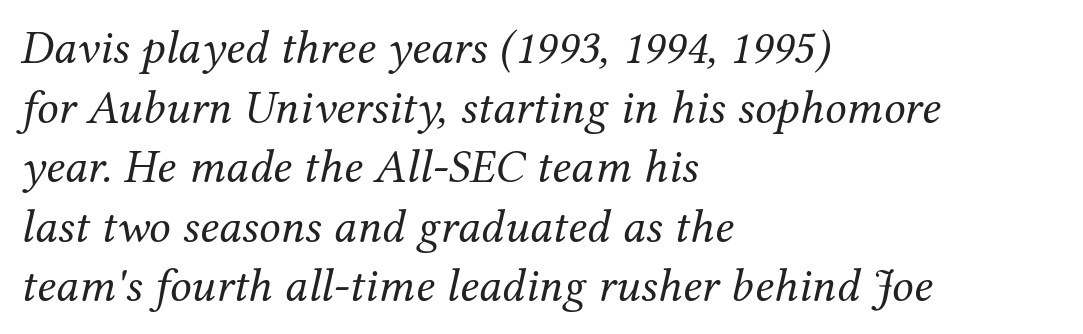
You could not count columns in this text — the font is proportionally spaced. The face used here is rendered with its standard letterfit. Notice how the passage keeps a crisp vertical edge on the left only. Stroke thickness stays within the range of a standard reading face or lighter. Decoration check: the copy has no underline. The font family rendered here belongs to the serif group.
